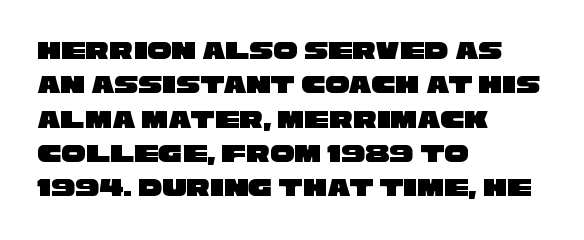
Q: Is the text underlined? A: No.
Q: How is the paragraph aligned? A: Left-aligned.
Q: Is the spacing between letters normal or unusually wide? A: Normal.
Q: Is the spacing between lines tight, normal or loose? A: Normal.
